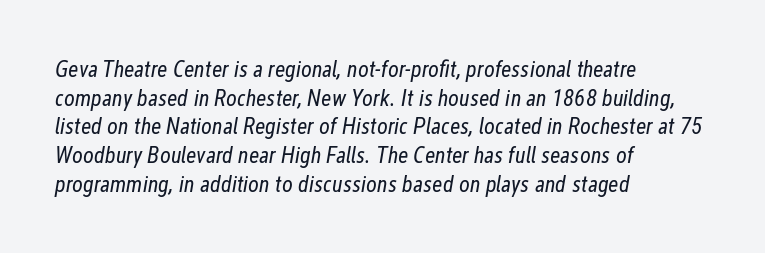
{"italic": "yes", "lean": "right", "slant_degrees": 12, "bold": "no", "underline": "no", "align": "left", "line_spacing": "normal", "line_spacing_ratio": 1.25, "letter_spacing": "normal", "letter_spacing_em": 0.0, "glyph_px": 23}
